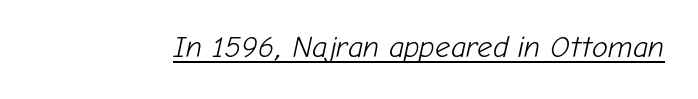
The glyphs look as if they've been sheared to an angle. Check the space under the baseline: a stroke is drawn there. These glyphs show unthickened strokes, regular width or finer. Glyph-to-glyph distance matches everyday printed text.
